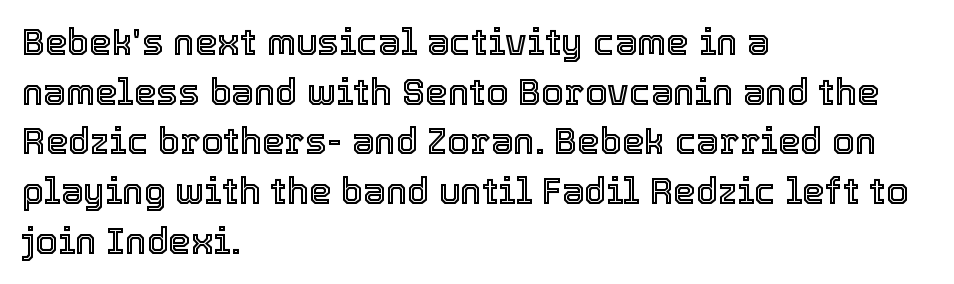
The image shows 36 px text type, upright; set left-aligned, normal line spacing (1.38x), normal letter spacing, not underlined; a medium x-height.
